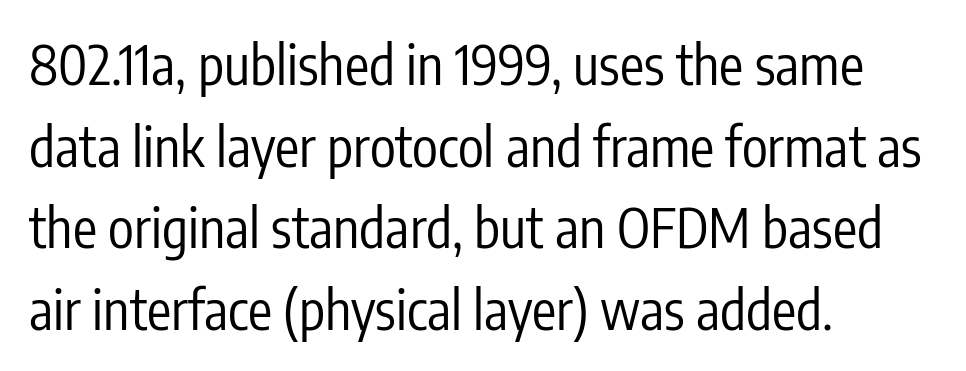
Q: Is the text bold? A: No.
Q: Is the text italic (slanted)? A: No, it is upright.
Q: Is the typeface a serif or a sans-serif typeface? A: Sans-serif.
Q: Is the text underlined? A: No.
Q: How is the paragraph aligned? A: Left-aligned.
Q: Is the spacing between letters normal or unusually wide? A: Normal.
Q: Is the spacing between lines tight, normal or loose? A: Normal.
Q: Width (condensed, normal, or wide)? A: Condensed.
Q: Stroke contrast? A: Low.
Q: x-height? A: Medium.
Q: Monospaced? A: No.
